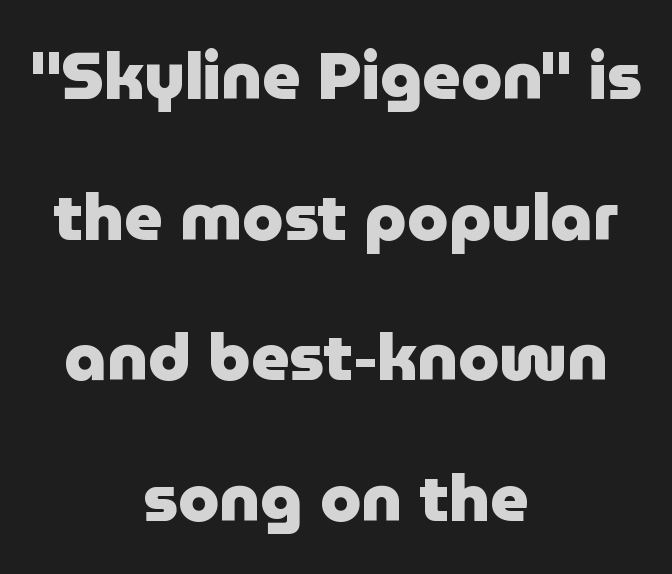
Q: Is the text bold? A: Yes.
Q: Is the text italic (slanted)? A: No, it is upright.
Q: Is the typeface a serif or a sans-serif typeface? A: Sans-serif.
Q: Is the text underlined? A: No.
Q: How is the paragraph aligned? A: Centered.
Q: Is the spacing between letters normal or unusually wide? A: Normal.
Q: Is the spacing between lines tight, normal or loose? A: Loose.
Q: Width (condensed, normal, or wide)? A: Normal.
Q: Stroke contrast? A: Low.
Q: x-height? A: Medium.
Q: Monospaced? A: No.
